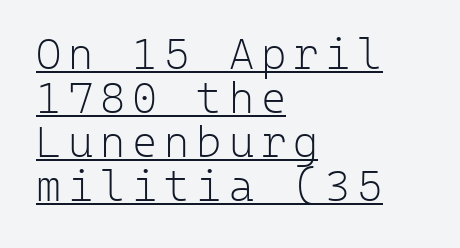
Nothing sits at the stroke ends, so this counts as sans-serif. Weight: not bold — regular or lighter. Is this a fixed-width face? Yes — each glyph sits in an identical cell. Does the lettering tilt? It doesn't — this is upright.
